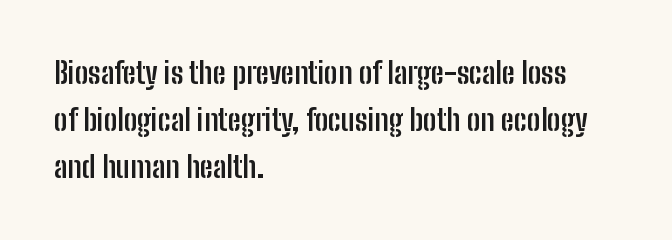
{"serif": "no", "italic": "no", "bold": "yes", "weight": "semibold", "width": "condensed", "stroke_contrast": "low", "x_height": "medium", "monospaced": "no", "underline": "no", "align": "left", "line_spacing": "normal", "line_spacing_ratio": 1.57, "letter_spacing": "normal", "letter_spacing_em": 0.0, "glyph_px": 30}
